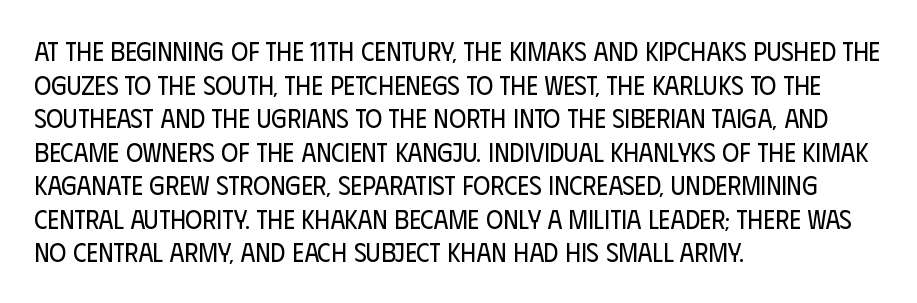
{"italic": "no", "bold": "no", "underline": "no", "align": "left", "line_spacing": "normal", "line_spacing_ratio": 1.29, "letter_spacing": "normal", "letter_spacing_em": 0.0, "glyph_px": 26}
